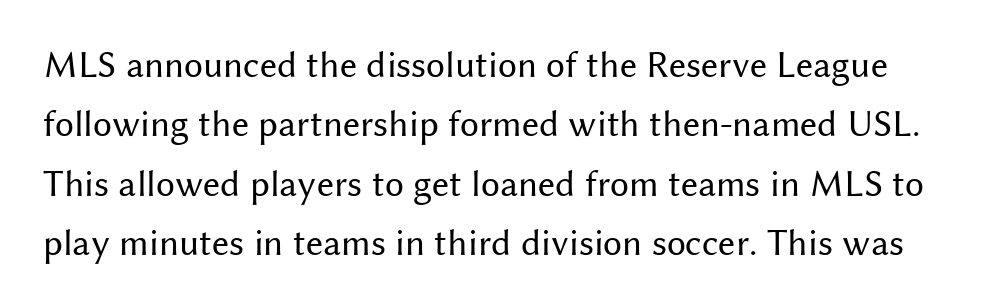
The face used here is a sans, in the tradition of grotesques and geometrics. Is the type heavy? It reads as light-to-regular instead. Upright lettering throughout. Here the designer chose a conventional face with non-uniform glyph widths. The line-height multiplier appears to be the usual default. Is the letter spacing exaggerated? No — it looks like the ordinary default.
